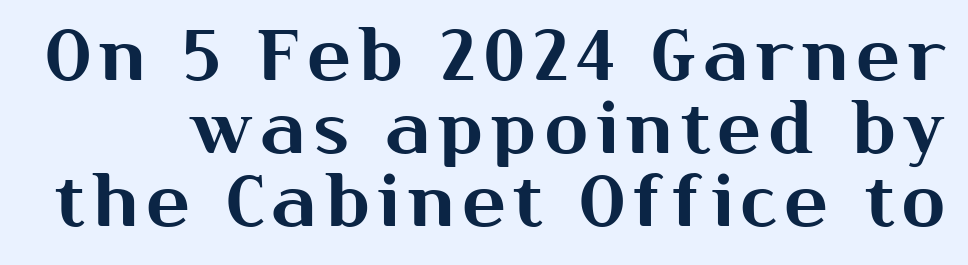
Each letter's strokes conclude bluntly, with no projecting serifs. Leading is clearly below the norm, producing a dense column. Every character sits straight up, as roman type does. Descenders are the only things crossing below the line. The letters advance in unequal steps, a hallmark of proportional type.
